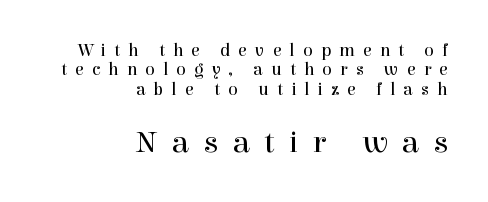
{"serif": "yes", "italic": "no", "bold": "no", "weight": "regular", "width": "normal", "x_height": "medium", "monospaced": "no", "underline": "no", "align": "right", "line_spacing": "tight", "line_spacing_ratio": 1.07, "letter_spacing": "wide", "letter_spacing_em": 0.45, "larger_block": "second", "size_ratio": 1.78, "glyph_px": 32}
